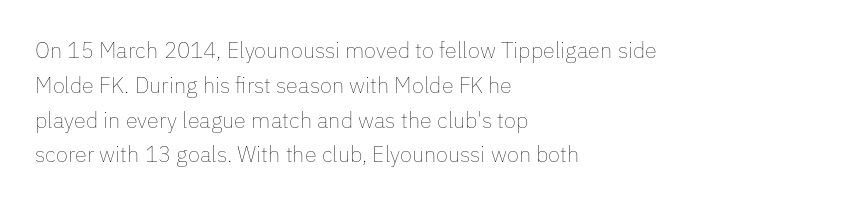
Q: Is the text bold? A: No.
Q: Is the text italic (slanted)? A: No, it is upright.
Q: Is the text underlined? A: No.
Q: How is the paragraph aligned? A: Left-aligned.
Q: Is the spacing between letters normal or unusually wide? A: Normal.
Q: Is the spacing between lines tight, normal or loose? A: Normal.
